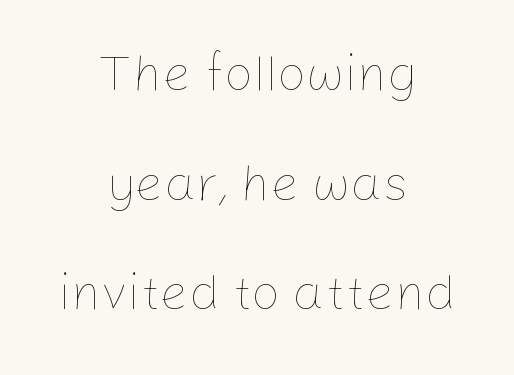
The image shows 51 px thin type, upright; set centered, loose line spacing (2.15x), normal letter spacing, not underlined; low stroke contrast and a medium x-height.
